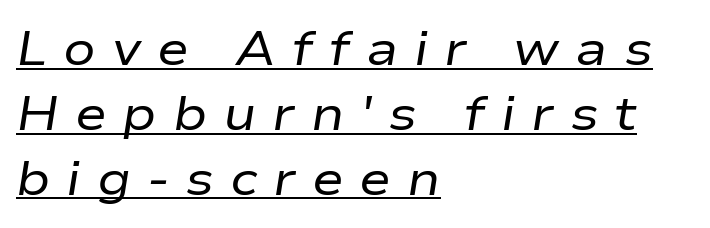
The image shows 48 px regular-weight, wide type, italic (leaning right); set left-aligned, normal line spacing (1.35x), unusually wide letter spacing (+0.33 em), underlined; low stroke contrast and a medium x-height.
